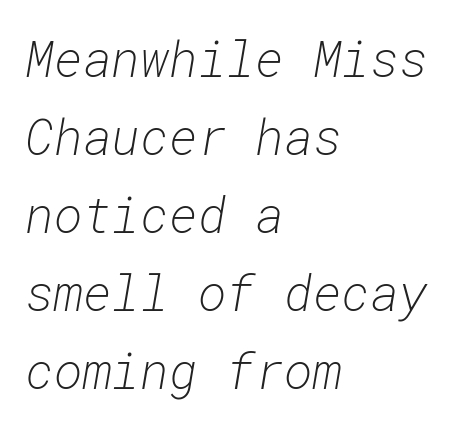
{"italic": "yes", "lean": "right", "slant_degrees": 10, "bold": "no", "weight": "light", "width": "normal", "stroke_contrast": "low", "x_height": "medium", "monospaced": "yes", "underline": "no", "align": "left", "line_spacing": "normal", "line_spacing_ratio": 1.59, "letter_spacing": "normal", "letter_spacing_em": 0.0, "glyph_px": 49}
